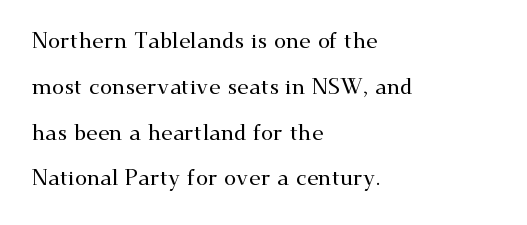
What's the leading like? Stretched, with rows far apart. The font's upright variant was chosen for this text. Glyph-to-glyph distance matches everyday printed text. Check under the words: just untouched page. Teacher's note: observe the even left margin — that is flush-left alignment.
